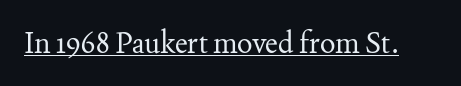
The image shows 29 px regular-weight serif type, upright; set normal letter spacing, underlined; medium stroke contrast and a small x-height.
